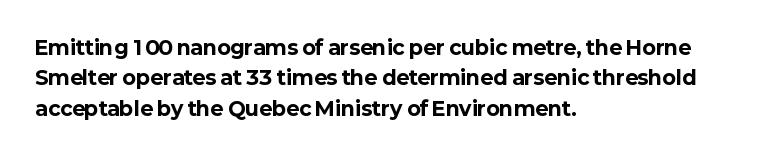
Heavy, bold letterforms. The rendering anchors every line to the left-hand side. The line-height multiplier appears to be the usual default. Style check: upright. There is no visible air inserted between adjacent glyphs. Descenders hang freely into open space.
